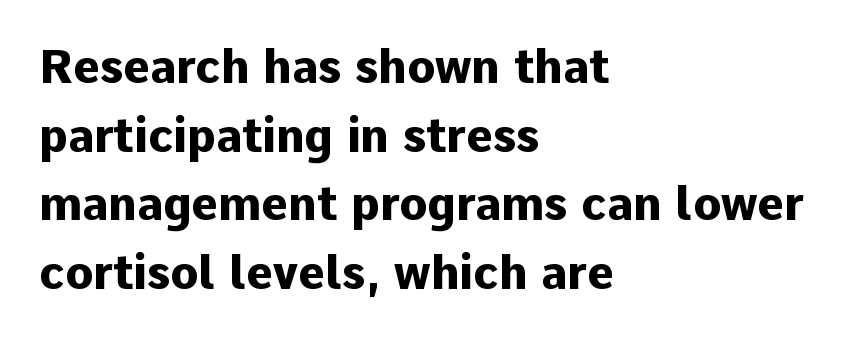
Letter spacing: default. The paragraph has a hard left edge and a soft right edge. The rendering uses a moderate line-height, typical for paragraphs. Notice how thick the strokes are: this is what a full bold looks like.
